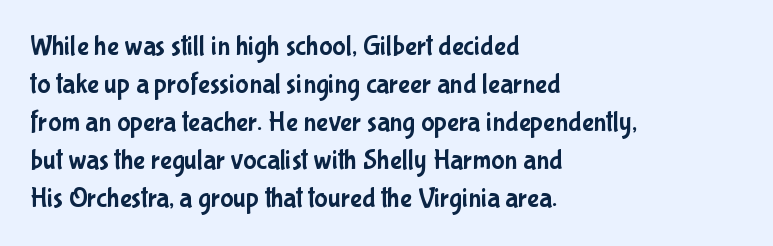
{"serif": "no", "italic": "no", "width": "condensed", "stroke_contrast": "low", "x_height": "medium", "monospaced": "no", "underline": "no", "align": "left", "line_spacing": "normal", "line_spacing_ratio": 1.36, "letter_spacing": "normal", "letter_spacing_em": 0.0, "glyph_px": 28}
